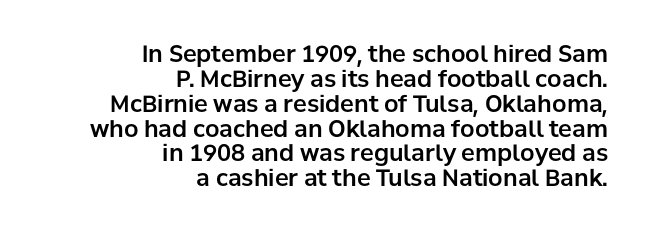
The image shows 23 px text type, upright; set right-aligned, tight line spacing (1.08x), normal letter spacing, not underlined.
